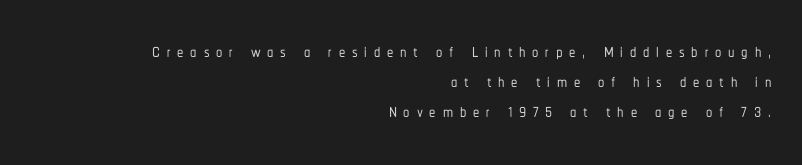
Characters remain perfectly vertical along every line. The passage shown is not underscored anywhere. This sample is right-justified, so line beginnings fall wherever the words allow. In terms of letterspacing, this is a distinctly airy, spread setting.
